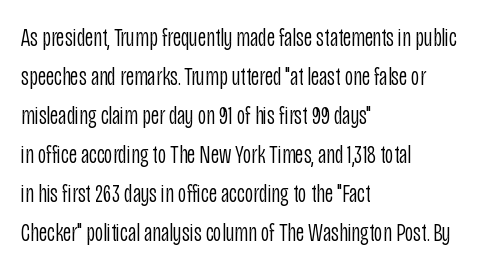
The image shows 26 px text type, upright; set left-aligned, normal line spacing (1.5x), normal letter spacing, not underlined.
